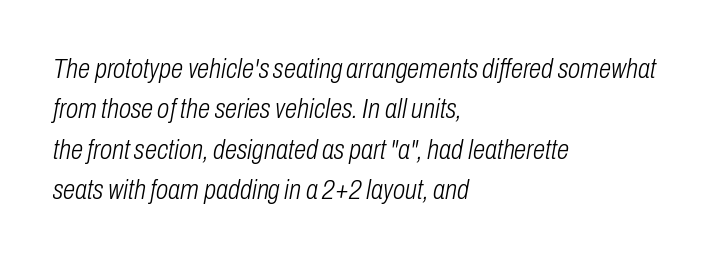
The image shows 28 px light, condensed type, italic (leaning right); set left-aligned, normal line spacing (1.44x), normal letter spacing, not underlined; low stroke contrast and a medium x-height.
